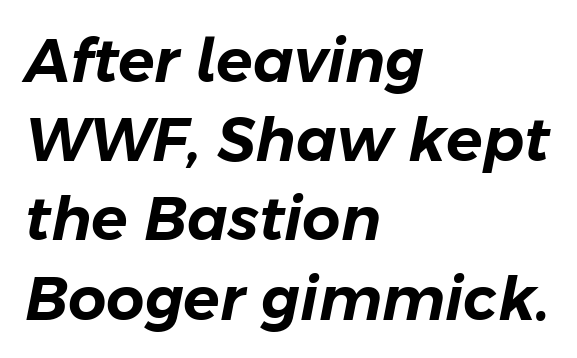
Q: Is the text italic (slanted)? A: Yes, it leans right by about 11 degrees.
Q: Is the text underlined? A: No.
Q: How is the paragraph aligned? A: Left-aligned.
Q: Is the spacing between letters normal or unusually wide? A: Normal.
Q: Is the spacing between lines tight, normal or loose? A: Normal.
Q: Width (condensed, normal, or wide)? A: Normal.
Q: Stroke contrast? A: Low.
Q: x-height? A: Medium.
Q: Monospaced? A: No.
